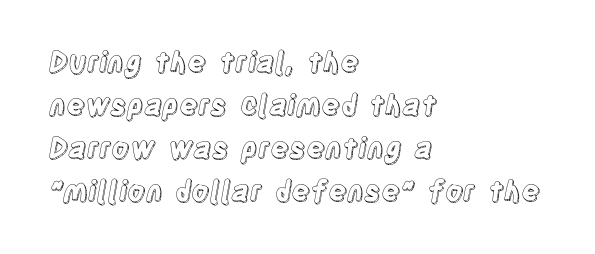
Is this a fixed-width face? No — the glyphs have proportional, varying widths. This rendering leaves character spacing at its baseline value. Is the block centered? No — it sits flush against the left margin. Any mark beneath the type? The region is blank.
